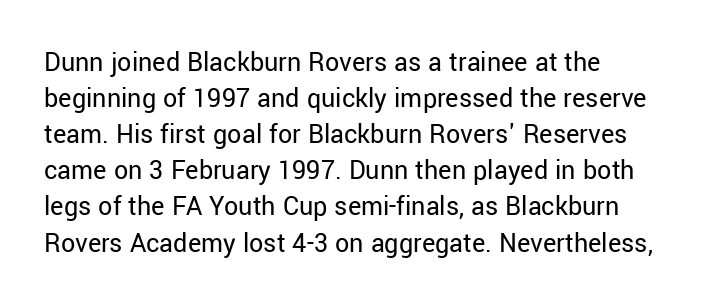
{"serif": "no", "italic": "no", "bold": "no", "weight": "regular", "width": "normal", "stroke_contrast": "low", "x_height": "medium", "monospaced": "no", "underline": "no", "align": "left", "line_spacing": "normal", "line_spacing_ratio": 1.29, "letter_spacing": "normal", "letter_spacing_em": 0.0, "glyph_px": 28}
